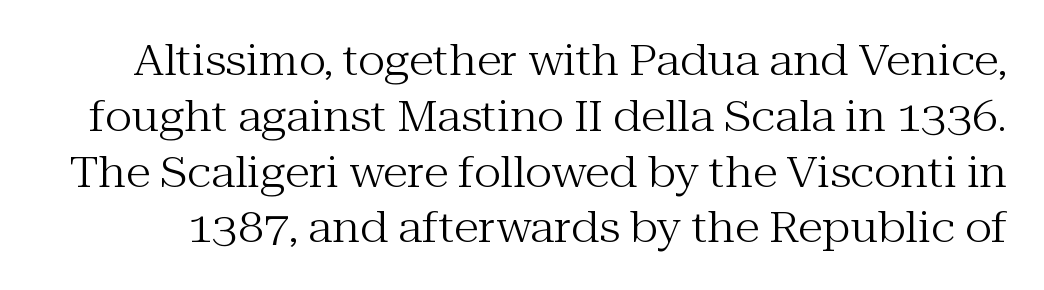
The image shows 41 px regular-weight serif type, upright; set normal line spacing (1.36x), normal letter spacing, not underlined; medium stroke contrast and a medium x-height.
